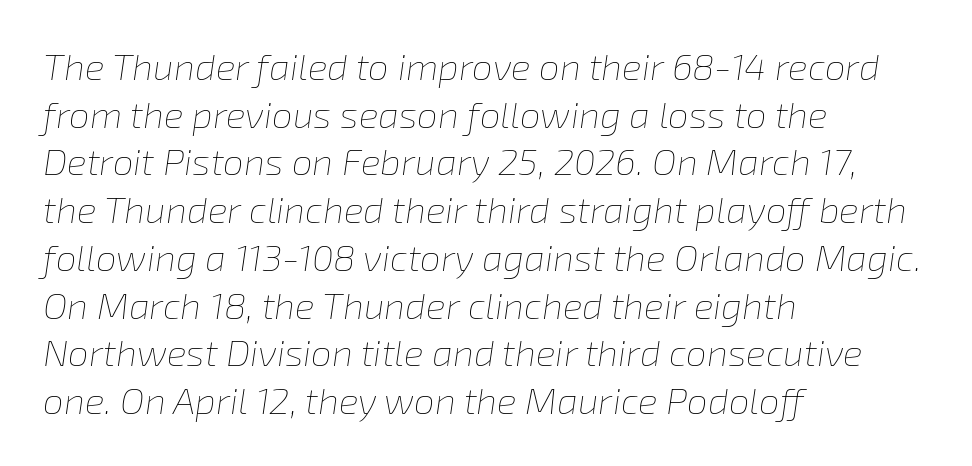
The image shows 37 px thin type, italic (leaning right); set left-aligned, normal line spacing (1.29x), normal letter spacing, not underlined; low stroke contrast and a medium x-height.
